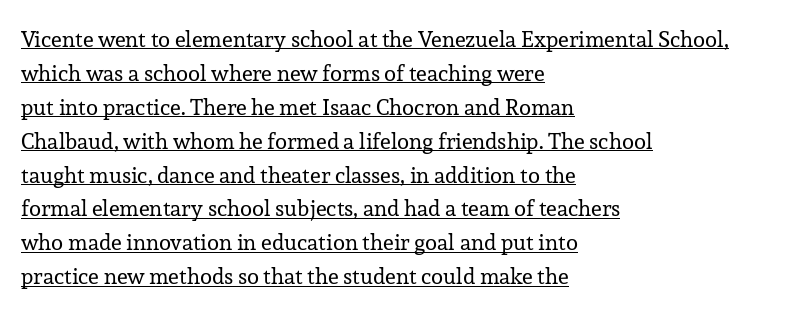
Q: Is the text bold? A: No.
Q: Is the text italic (slanted)? A: No, it is upright.
Q: Is the text underlined? A: Yes.
Q: How is the paragraph aligned? A: Left-aligned.
Q: Is the spacing between letters normal or unusually wide? A: Normal.
Q: Is the spacing between lines tight, normal or loose? A: Normal.
